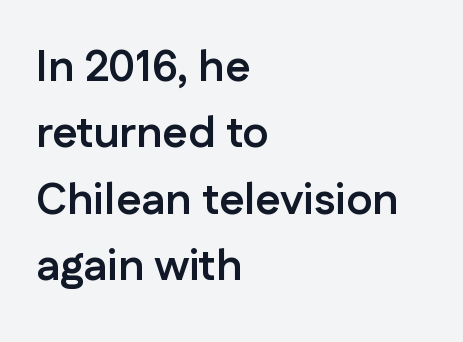
{"serif": "no", "italic": "no", "bold": "yes", "weight": "semibold", "width": "normal", "stroke_contrast": "low", "x_height": "medium", "monospaced": "no", "underline": "no", "align": "left", "line_spacing": "normal", "line_spacing_ratio": 1.51, "letter_spacing": "normal", "letter_spacing_em": 0.0, "glyph_px": 44}
